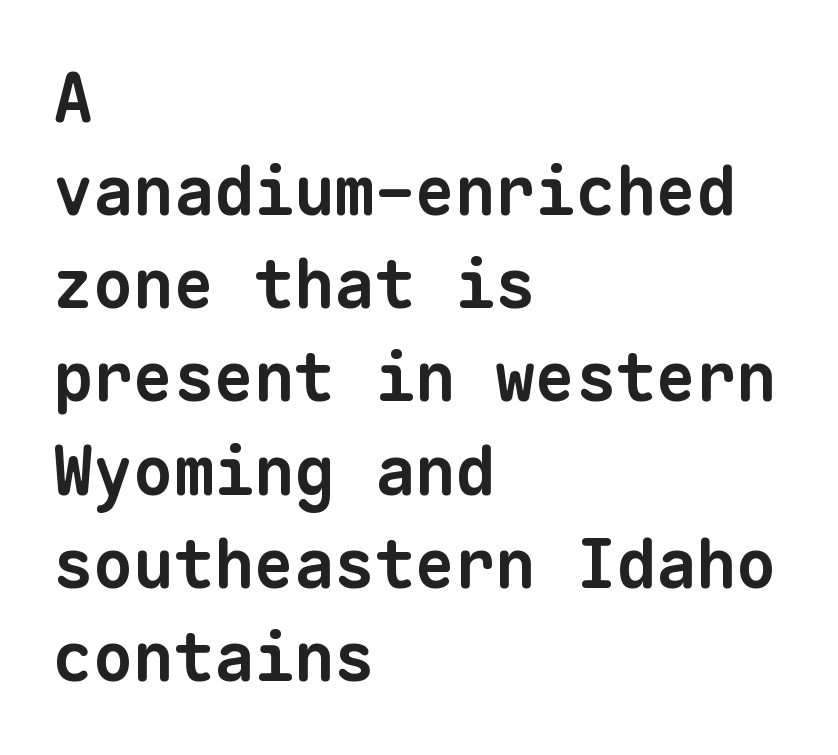
As a designer I'd log this as weight 700, bold. Typographically, this falls in the sans-serif category. One-word summary of the alignment: left. The rendering uses a moderate line-height, typical for paragraphs. Compared with typical body copy, the letter spacing here is the same.
